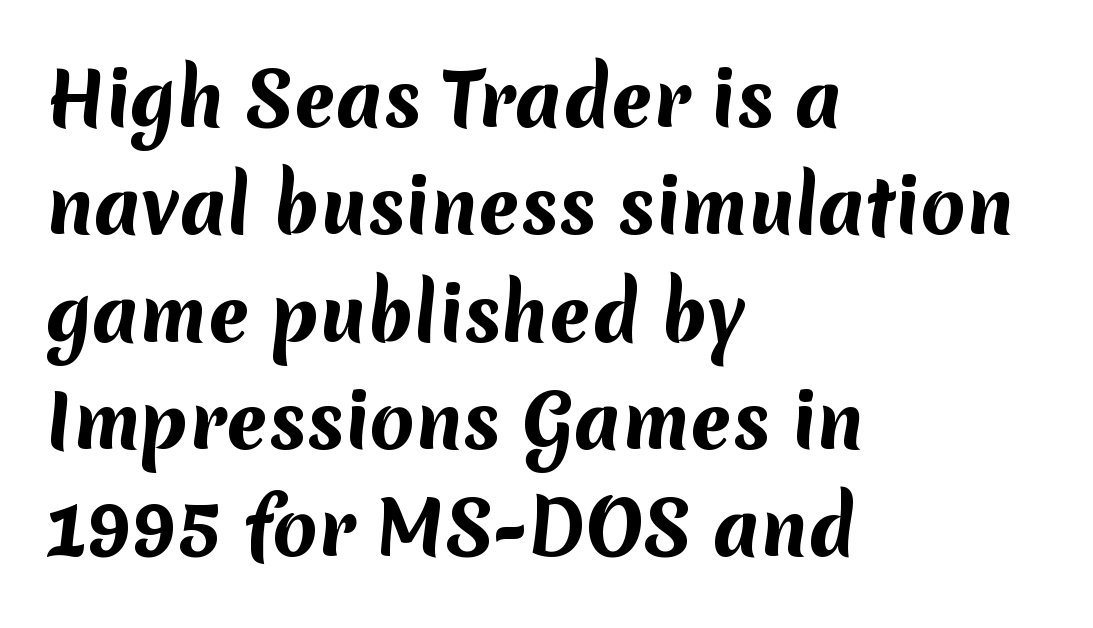
The face used here is proportionally spaced, like ordinary book or web type. Observe the ordinary spacing: letters are neighbours, not strangers. A normal amount of white space separates one row of letters from the next. A sans-serif font was chosen for this passage.
